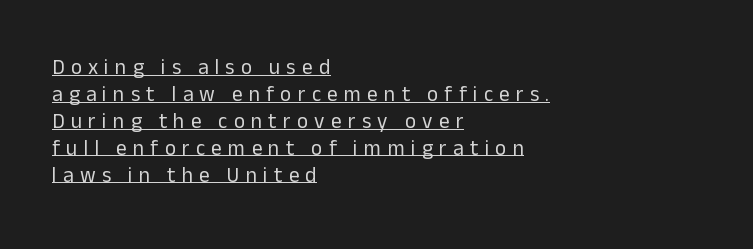
Q: Is the text bold? A: No.
Q: Is the text italic (slanted)? A: No, it is upright.
Q: Is the text underlined? A: Yes.
Q: How is the paragraph aligned? A: Left-aligned.
Q: Is the spacing between letters normal or unusually wide? A: Unusually wide.
Q: Is the spacing between lines tight, normal or loose? A: Normal.
